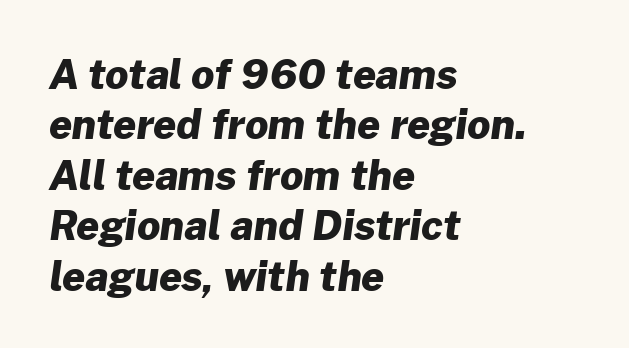
{"serif": "no", "bold": "yes", "weight": "heavy", "width": "normal", "stroke_contrast": "low", "x_height": "medium", "monospaced": "no", "underline": "no", "align": "left", "line_spacing": "normal", "line_spacing_ratio": 1.26, "letter_spacing": "normal", "letter_spacing_em": 0.0, "glyph_px": 40}
